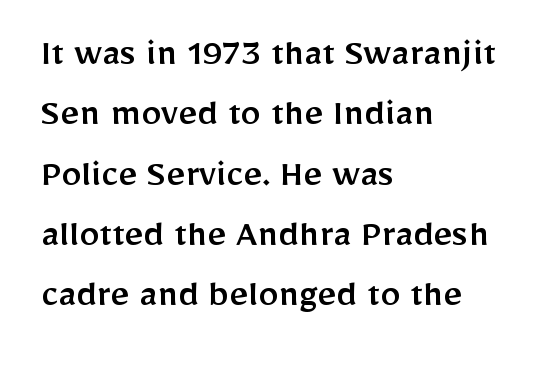
{"serif": "no", "italic": "no", "width": "normal", "stroke_contrast": "low", "x_height": "medium", "monospaced": "no", "underline": "no", "align": "left", "line_spacing": "normal", "line_spacing_ratio": 1.47, "letter_spacing": "normal", "letter_spacing_em": 0.0, "glyph_px": 41}
